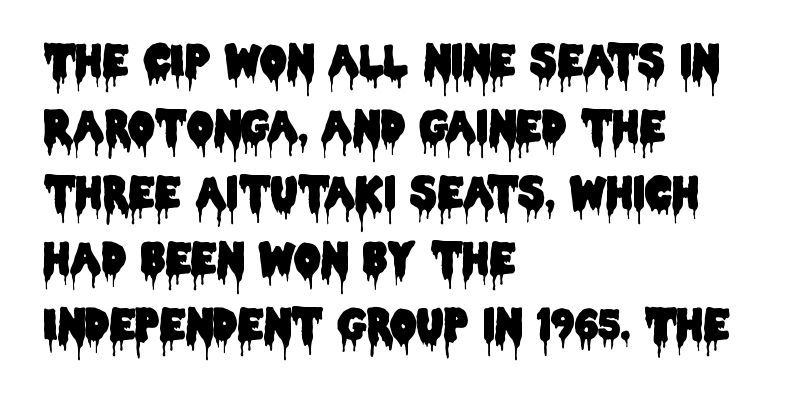
{"serif": "no", "italic": "no", "width": "condensed", "stroke_contrast": "low", "x_height": "large", "monospaced": "no", "underline": "no", "align": "left", "line_spacing": "normal", "line_spacing_ratio": 1.57, "letter_spacing": "normal", "letter_spacing_em": 0.0, "glyph_px": 42}
